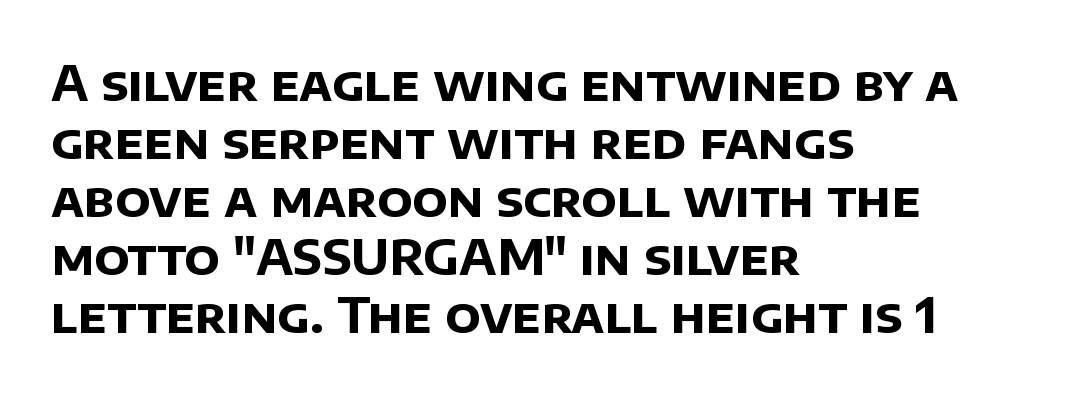
{"serif": "no", "bold": "yes", "weight": "bold", "width": "normal", "stroke_contrast": "low", "x_height": "large", "monospaced": "no", "underline": "no", "align": "left", "line_spacing_ratio": 1.21, "letter_spacing": "normal", "letter_spacing_em": 0.0, "glyph_px": 48}
